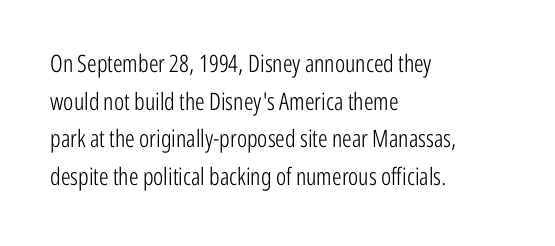
The setting favours the left margin, as ordinary paragraphs usually do. The face looks like a standard text weight, possibly lighter. Each row of text sits above clean, open space. Posture: straight, roman, zero tilt.
